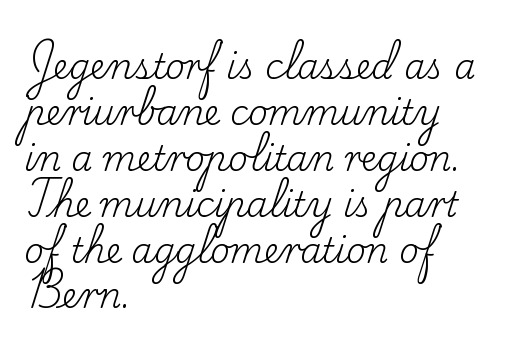
{"serif": "yes", "bold": "no", "weight": "regular", "width": "normal", "stroke_contrast": "low", "x_height": "small", "monospaced": "no", "underline": "no", "align": "left", "line_spacing": "normal", "line_spacing_ratio": 1.35, "letter_spacing": "normal", "letter_spacing_em": 0.0, "glyph_px": 34}
